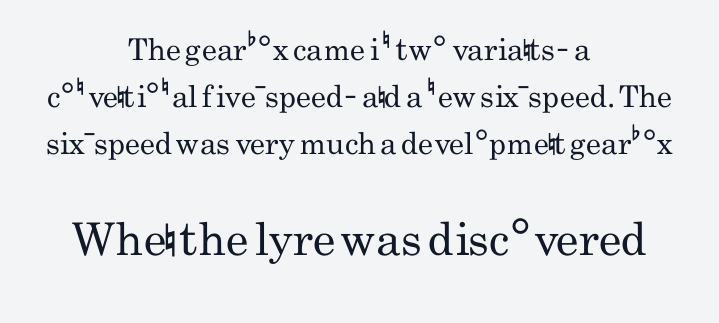
Q: Is the text bold? A: No.
Q: Is the text italic (slanted)? A: No, it is upright.
Q: Is the typeface a serif or a sans-serif typeface? A: Sans-serif.
Q: Is the text underlined? A: No.
Q: How is the paragraph aligned? A: Centered.
Q: Is the spacing between letters normal or unusually wide? A: Normal.
Q: Is the spacing between lines tight, normal or loose? A: Normal.
Q: Which block of text is set in a larger size, the first (top) or the second (bottom)? A: The second (bottom) one.
Q: Width (condensed, normal, or wide)? A: Condensed.
Q: Stroke contrast? A: Low.
Q: x-height? A: Small.
Q: Monospaced? A: No.
